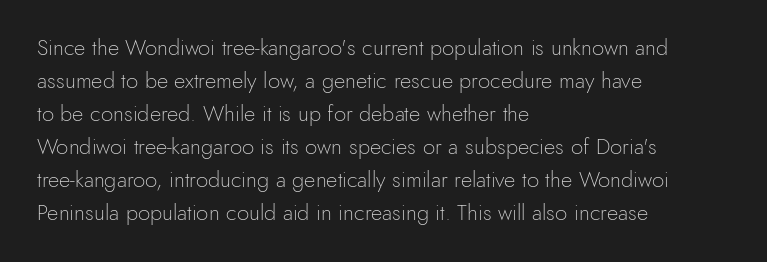
Q: Is the text bold? A: No.
Q: Is the text italic (slanted)? A: No, it is upright.
Q: Is the text underlined? A: No.
Q: How is the paragraph aligned? A: Left-aligned.
Q: Is the spacing between letters normal or unusually wide? A: Normal.
Q: Is the spacing between lines tight, normal or loose? A: Normal.
